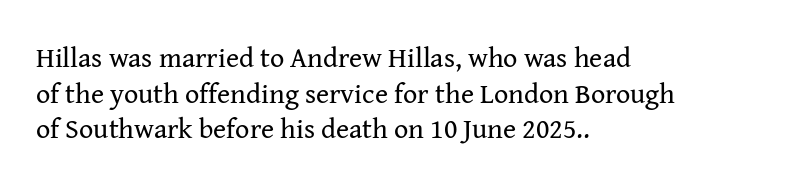
Q: Is the text bold? A: No.
Q: Is the text italic (slanted)? A: No, it is upright.
Q: Is the typeface a serif or a sans-serif typeface? A: Serif.
Q: Is the text underlined? A: No.
Q: How is the paragraph aligned? A: Left-aligned.
Q: Is the spacing between letters normal or unusually wide? A: Normal.
Q: Is the spacing between lines tight, normal or loose? A: Normal.
Q: Width (condensed, normal, or wide)? A: Normal.
Q: Stroke contrast? A: Medium.
Q: x-height? A: Medium.
Q: Monospaced? A: No.
